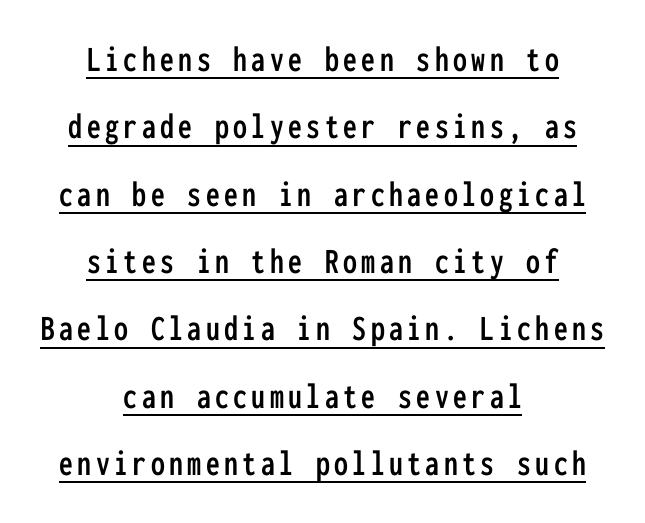
Q: Is the text italic (slanted)? A: No, it is upright.
Q: Is the typeface a serif or a sans-serif typeface? A: Sans-serif.
Q: Is the text underlined? A: Yes.
Q: How is the paragraph aligned? A: Centered.
Q: Width (condensed, normal, or wide)? A: Condensed.
Q: Stroke contrast? A: Low.
Q: x-height? A: Medium.
Q: Monospaced? A: Yes.
